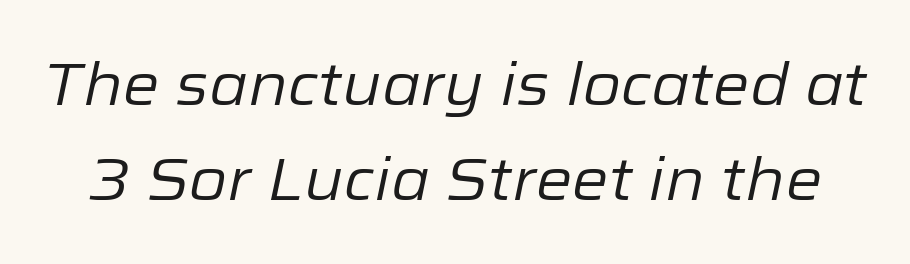
Q: Is the text bold? A: No.
Q: Is the text italic (slanted)? A: Yes, it leans right by about 12 degrees.
Q: Is the text underlined? A: No.
Q: Is the spacing between letters normal or unusually wide? A: Normal.
Q: Is the spacing between lines tight, normal or loose? A: Normal.
Q: Width (condensed, normal, or wide)? A: Normal.
Q: Stroke contrast? A: Low.
Q: x-height? A: Medium.
Q: Monospaced? A: No.
